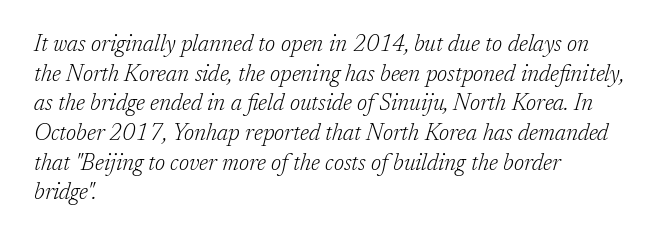
No heavy texture on the line: the type isn't bold. Rows of type keep a routine distance in the vertical direction. Here the glyphs are tracked normally, forming tight word shapes. No word sits above an underline. Posture: slanted. In CSS terms this would be text-align: left.
